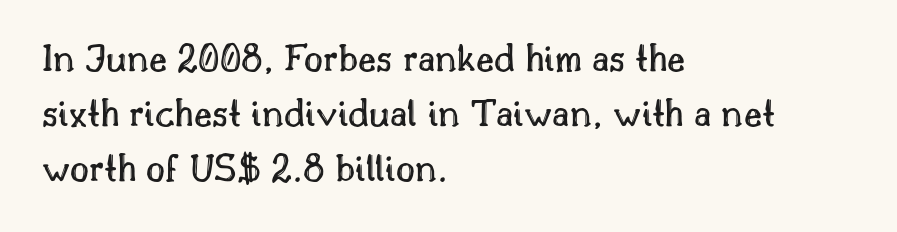
The image shows 41 px text type, upright; set left-aligned, normal line spacing (1.34x), normal letter spacing, not underlined; a small x-height.
